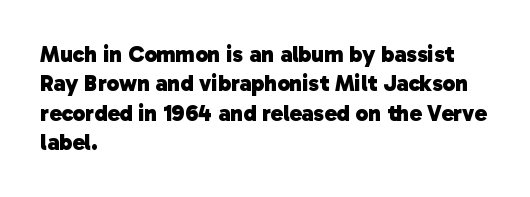
{"bold": "yes", "underline": "no", "align": "left", "line_spacing": "normal", "line_spacing_ratio": 1.28, "letter_spacing": "normal", "letter_spacing_em": 0.0, "glyph_px": 23}
